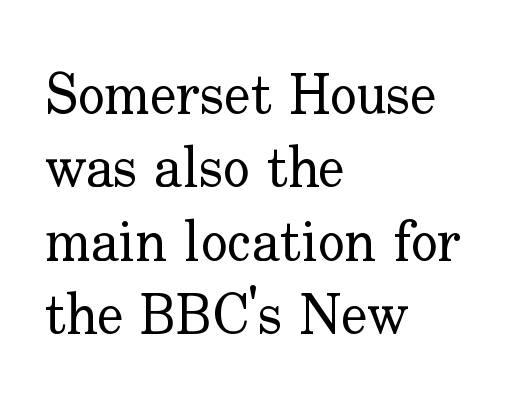
Q: Is the text bold? A: No.
Q: Is the text italic (slanted)? A: No, it is upright.
Q: Is the typeface a serif or a sans-serif typeface? A: Serif.
Q: Is the text underlined? A: No.
Q: How is the paragraph aligned? A: Left-aligned.
Q: Is the spacing between letters normal or unusually wide? A: Normal.
Q: Is the spacing between lines tight, normal or loose? A: Normal.
Q: Width (condensed, normal, or wide)? A: Normal.
Q: Stroke contrast? A: Low.
Q: x-height? A: Small.
Q: Monospaced? A: No.
